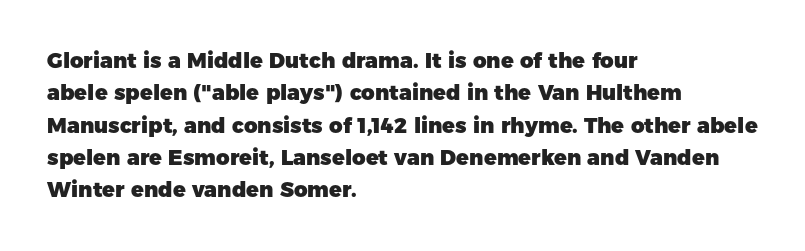
Unlike italic type, these characters show no tilt at all. Line starts are locked; line ends wander. Characters follow at the spacing the type designer built in. On the weight axis this lands at bold, roughly 700. The passage shown is not underscored anywhere.
